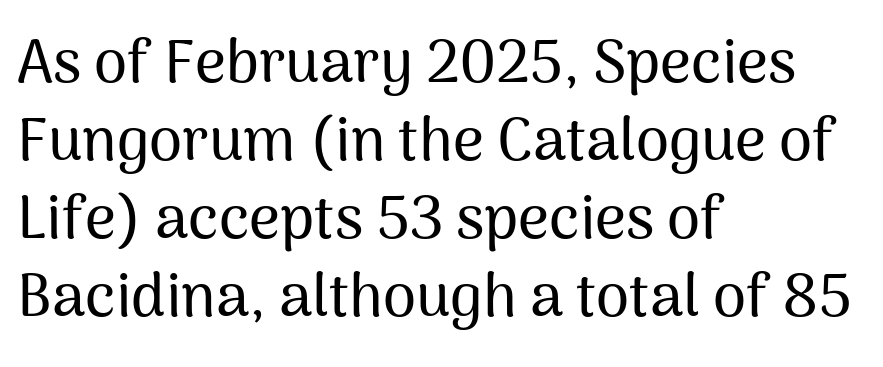
The image shows 60 px sans-serif type, upright; set left-aligned, normal line spacing (1.3x), normal letter spacing, not underlined; medium stroke contrast and a medium x-height.
